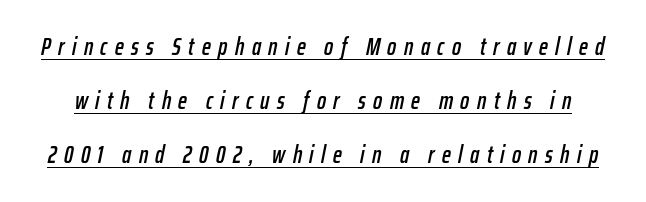
The specimen reads as italic at a glance. This block would shrink considerably if given ordinary leading; it's expanded now. The face used here is rendered with a markedly widened letterfit. The passage shown is underscored from start to finish.
